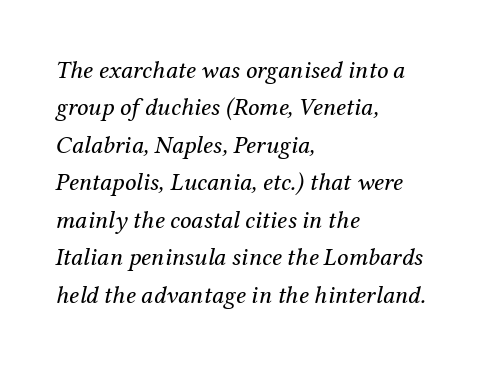
Posture: slanted. Underline: absent. This block has exactly the height ordinary leading produces. How are the letters spaced? Ordinarily, with no added tracking. The ragged edge is on the right, which tells us the setting is flush left. Counters stay open thanks to moderate or lighter strokes.
